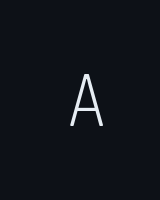
Q: Is the text bold? A: No.
Q: Is the text italic (slanted)? A: No, it is upright.
Q: Is the typeface a serif or a sans-serif typeface? A: Sans-serif.
Q: Is the text underlined? A: No.
Q: Is the spacing between letters normal or unusually wide? A: Normal.
Q: Width (condensed, normal, or wide)? A: Normal.
Q: Stroke contrast? A: Low.
Q: x-height? A: Medium.
Q: Monospaced? A: Yes.
